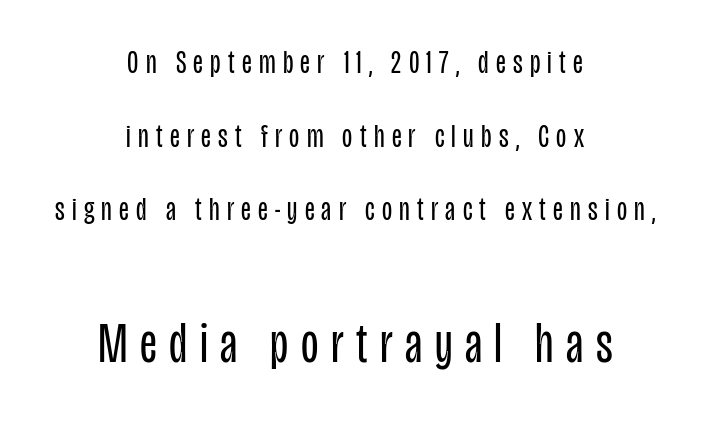
Is this a fixed-width face? No — the glyphs have proportional, varying widths. Tracking value appears strongly positive — letters spread wide. Which margin do the lines hug? Neither — every line sits in the middle. These lines stand farther apart than default settings would place them. Is the lower block the larger one? Yes — the lower block carries the bigger type. The typeface chosen for these lines omits serifs.
